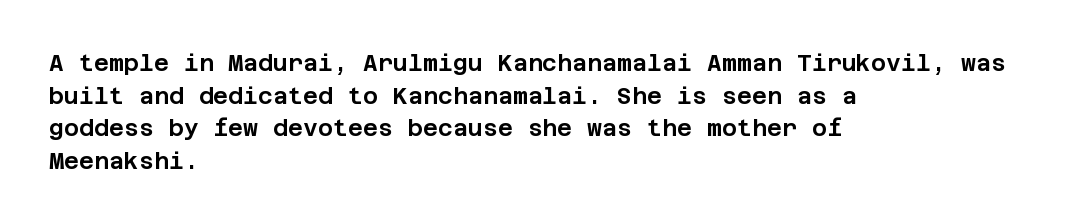
All the whitespace from short lines collects on the right. Standard letterfit; no display-style spreading of the glyphs. The area under the type is left untouched. Characters remain perfectly vertical along every line. If you measured baseline to baseline, you'd find a middling distance.
